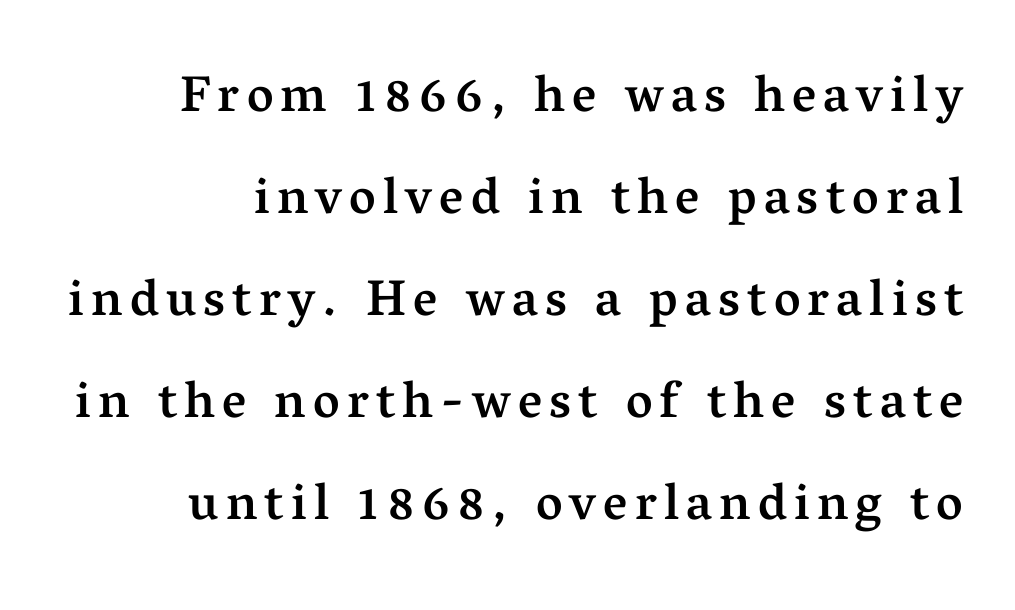
A semibold gives these letters moderate extra thickness, short of bold. The string is rendered with underlining switched off. Think of a printed novel: that variable character pitch is what you see here. This sample uses a serif face. Nope, not italic — everything's standing straight. Notice the wide empty band between every row — that's loose leading.
